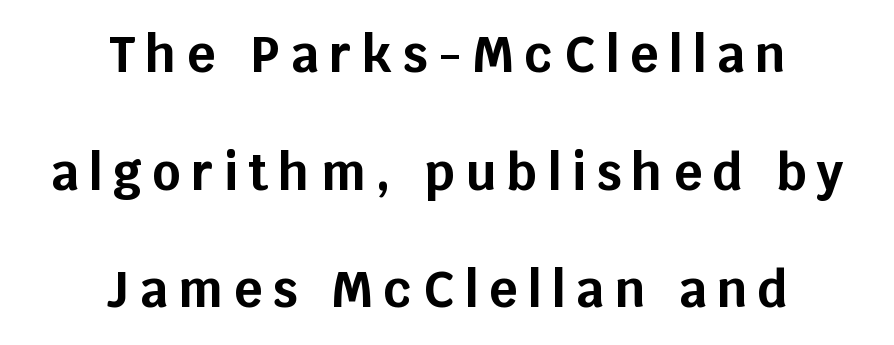
{"serif": "no", "italic": "no", "bold": "yes", "weight": "bold", "width": "normal", "stroke_contrast": "low", "x_height": "large", "monospaced": "no", "underline": "no", "align": "center", "line_spacing": "loose", "line_spacing_ratio": 2.4, "letter_spacing": "wide", "letter_spacing_em": 0.22, "glyph_px": 49}
